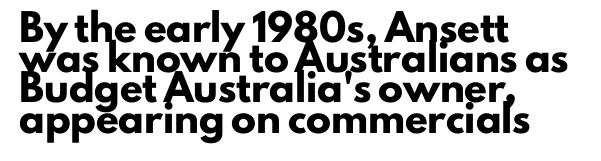
{"italic": "no", "bold": "yes", "underline": "no", "align": "left", "line_spacing_ratio": 1.21, "letter_spacing": "normal", "letter_spacing_em": 0.0, "glyph_px": 25}
